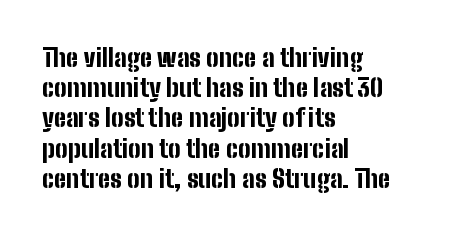
{"italic": "no", "bold": "yes", "underline": "no", "align": "left", "line_spacing_ratio": 1.21, "letter_spacing": "normal", "letter_spacing_em": 0.0, "glyph_px": 25}
